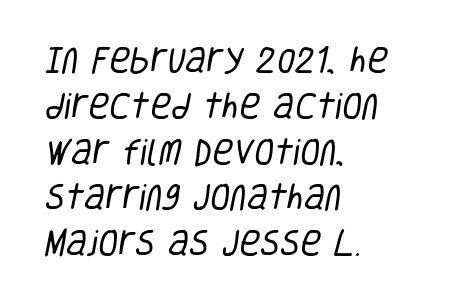
Q: Is the text bold? A: No.
Q: Is the typeface a serif or a sans-serif typeface? A: Sans-serif.
Q: Is the text underlined? A: No.
Q: How is the paragraph aligned? A: Left-aligned.
Q: Is the spacing between letters normal or unusually wide? A: Normal.
Q: Is the spacing between lines tight, normal or loose? A: Normal.
Q: Width (condensed, normal, or wide)? A: Condensed.
Q: Stroke contrast? A: Low.
Q: x-height? A: Large.
Q: Monospaced? A: No.
